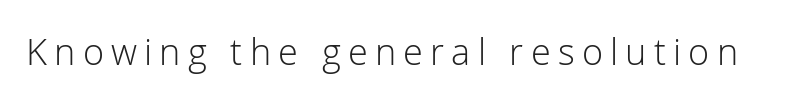
The image shows 36 px light sans-serif type, upright; set unusually wide letter spacing (+0.2 em), not underlined; low stroke contrast and a medium x-height.
